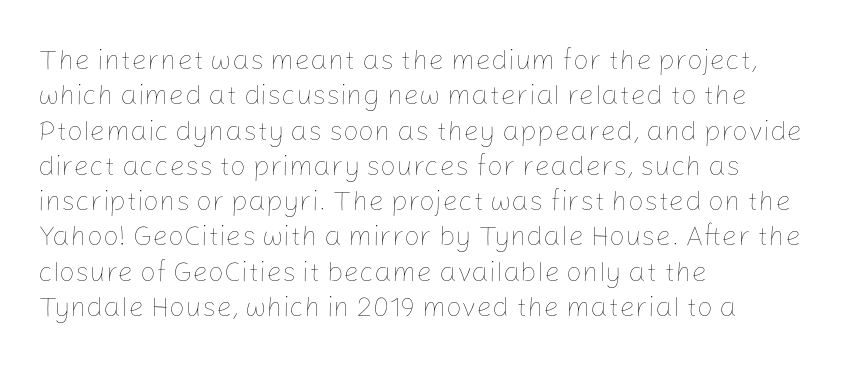
{"italic": "no", "bold": "no", "weight": "thin", "width": "normal", "stroke_contrast": "low", "x_height": "medium", "monospaced": "no", "underline": "no", "align": "left", "line_spacing": "normal", "line_spacing_ratio": 1.26, "letter_spacing": "normal", "letter_spacing_em": 0.0, "glyph_px": 28}
